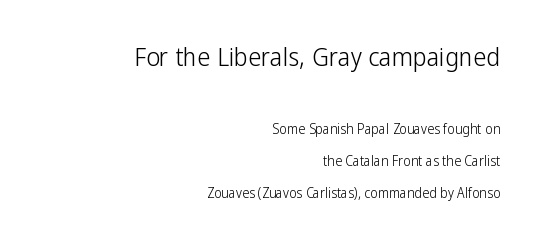
The image shows 26 px text type, upright; set right-aligned, loose line spacing (2.3x), normal letter spacing, not underlined; the first (top) block is 1.86x larger.
